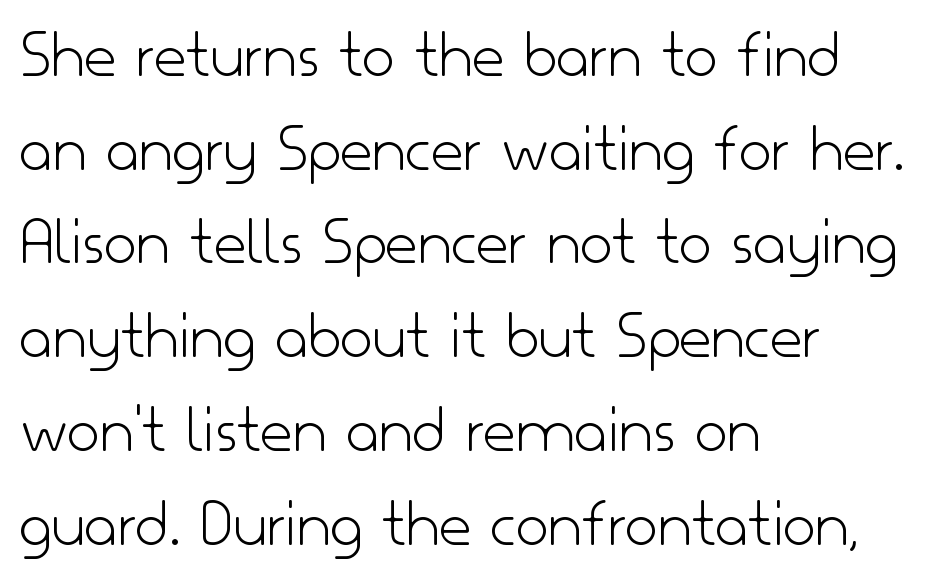
What kind of face is this? One without serifs — a sans. These lines sit exactly where default settings would place them. Words appear dense and cohesive because spacing is normal. Casual observation: everything's shoved over to the left.
